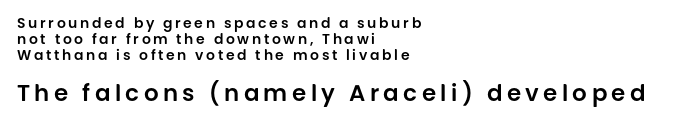
The image shows 23 px text type, upright; set left-aligned, tight line spacing (1.14x), not underlined; the second (bottom) block is 1.64x larger.
